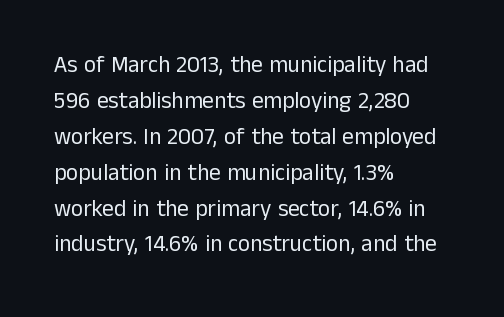
Q: Is the text bold? A: No.
Q: Is the text italic (slanted)? A: No, it is upright.
Q: Is the text underlined? A: No.
Q: How is the paragraph aligned? A: Left-aligned.
Q: Is the spacing between letters normal or unusually wide? A: Normal.
Q: Is the spacing between lines tight, normal or loose? A: Normal.
